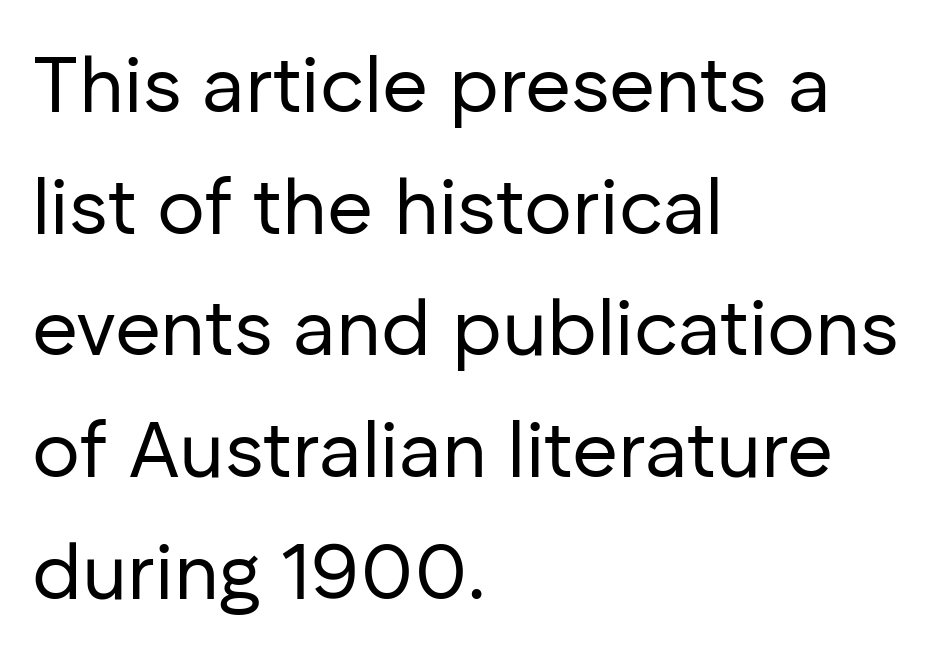
In terms of posture, this sample is upright. These glyphs show unthickened strokes, regular width or finer. The tracking reads as untouched default to a designer's eye. Is this a fixed-width face? No — the glyphs have proportional, varying widths. The passage shown stacks its lines at a standard gap.
